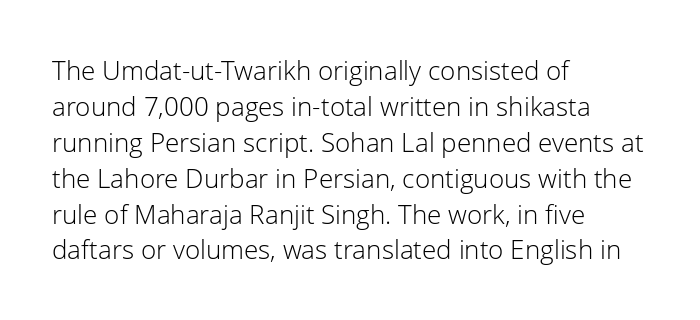
Q: Is the text bold? A: No.
Q: Is the text italic (slanted)? A: No, it is upright.
Q: Is the text underlined? A: No.
Q: How is the paragraph aligned? A: Left-aligned.
Q: Is the spacing between letters normal or unusually wide? A: Normal.
Q: Is the spacing between lines tight, normal or loose? A: Normal.
